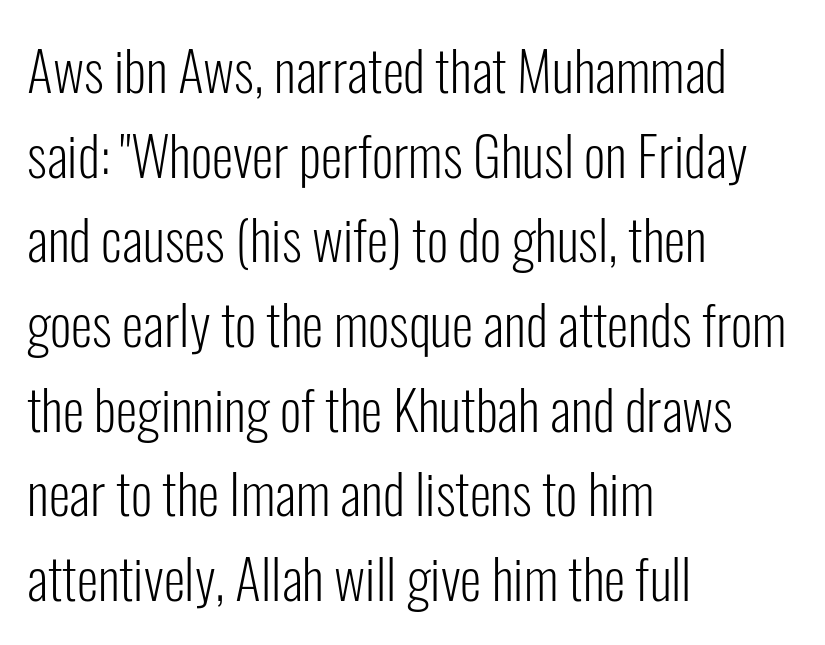
The string is rendered with underlining switched off. Tracking here is standard; glyphs follow each other at the usual distance. The font family rendered here belongs to the sans-serif group. Letters have the restrained weight of plain body copy at most.
